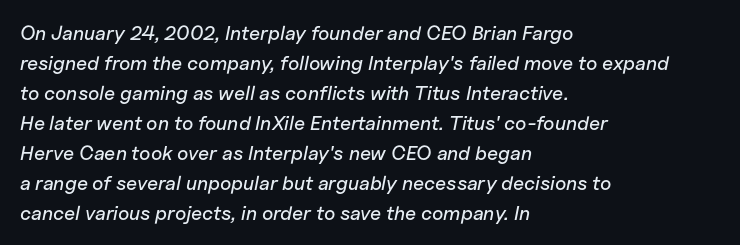
{"italic": "yes", "lean": "right", "slant_degrees": 11, "underline": "no", "align": "left", "line_spacing": "normal", "line_spacing_ratio": 1.5, "letter_spacing": "normal", "letter_spacing_em": 0.0, "glyph_px": 20}
